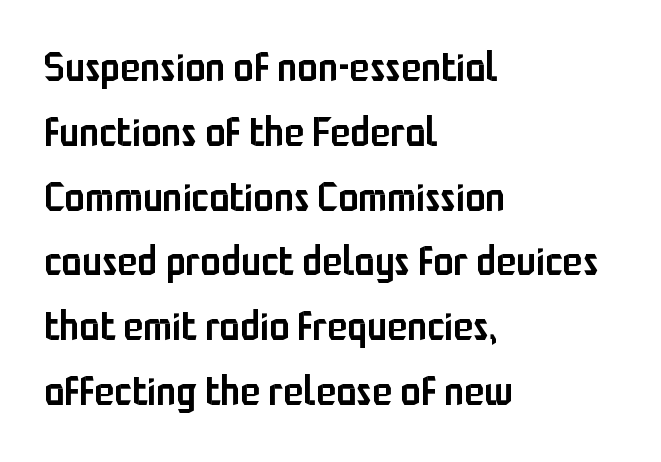
{"serif": "no", "italic": "no", "bold": "semi", "weight": "semibold", "width": "condensed", "stroke_contrast": "low", "x_height": "medium", "monospaced": "no", "underline": "no", "align": "left", "line_spacing": "normal", "line_spacing_ratio": 1.58, "letter_spacing": "normal", "letter_spacing_em": 0.0, "glyph_px": 41}
